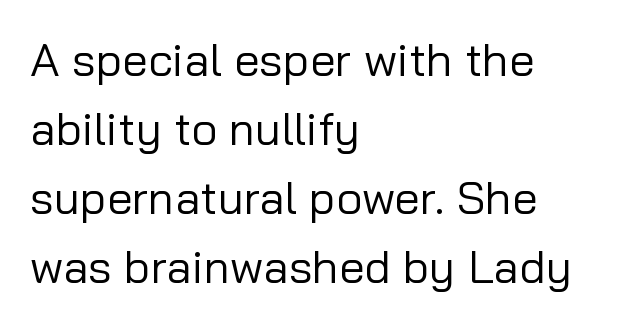
{"serif": "no", "italic": "no", "bold": "no", "weight": "regular", "width": "normal", "stroke_contrast": "low", "x_height": "medium", "monospaced": "no", "underline": "no", "align": "left", "line_spacing": "normal", "line_spacing_ratio": 1.5, "letter_spacing": "normal", "letter_spacing_em": 0.0, "glyph_px": 46}
